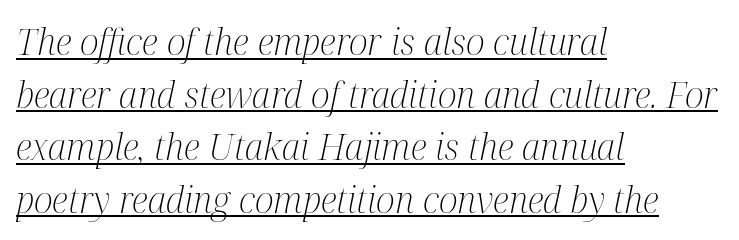
The image shows 36 px light, condensed serif type, italic (leaning right); set left-aligned, normal line spacing (1.46x), normal letter spacing, underlined; medium stroke contrast and a medium x-height.
